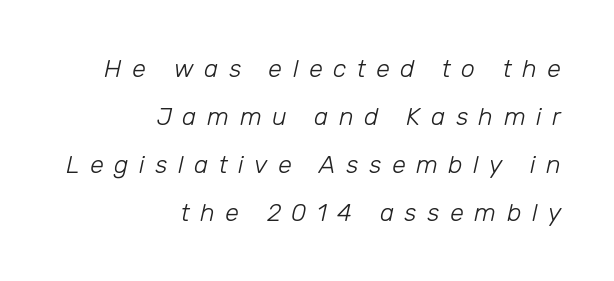
The image shows 25 px text type, italic (leaning right); set right-aligned, loose line spacing (1.92x), unusually wide letter spacing (+0.42 em), not underlined.
